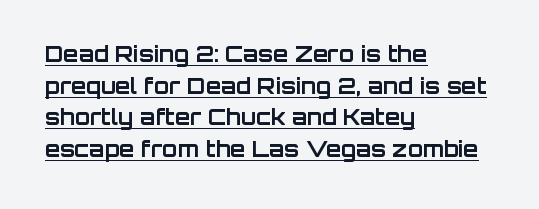
The axis of the letterforms is exactly vertical. Quick note: underline on. These lines sit exactly where default settings would place them. Each line starts at the same left margin while the right side varies. Characters follow at the spacing the type designer built in. How heavy is the stroke? Heavy — this is a bold.
